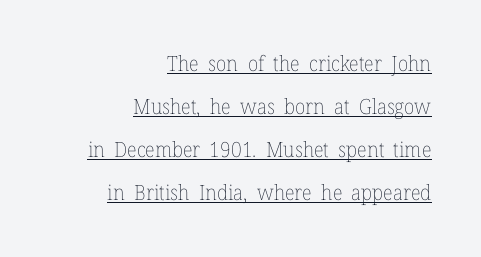
Q: Is the text bold? A: No.
Q: Is the text italic (slanted)? A: No, it is upright.
Q: Is the text underlined? A: Yes.
Q: How is the paragraph aligned? A: Right-aligned.
Q: Is the spacing between letters normal or unusually wide? A: Normal.
Q: Is the spacing between lines tight, normal or loose? A: Loose.
